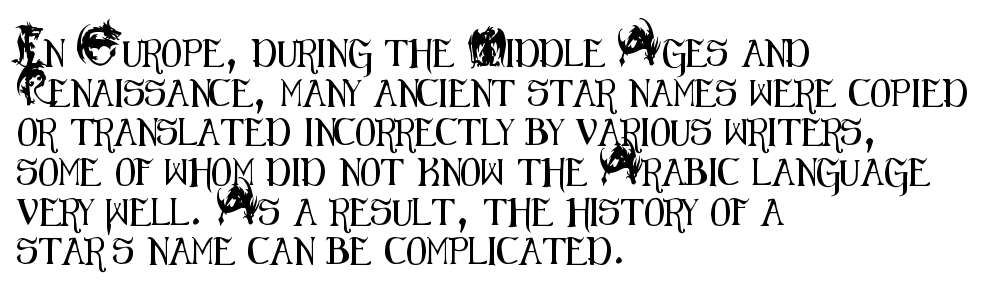
The image shows 27 px text type, upright; set left-aligned, normal line spacing (1.47x), normal letter spacing, not underlined.
